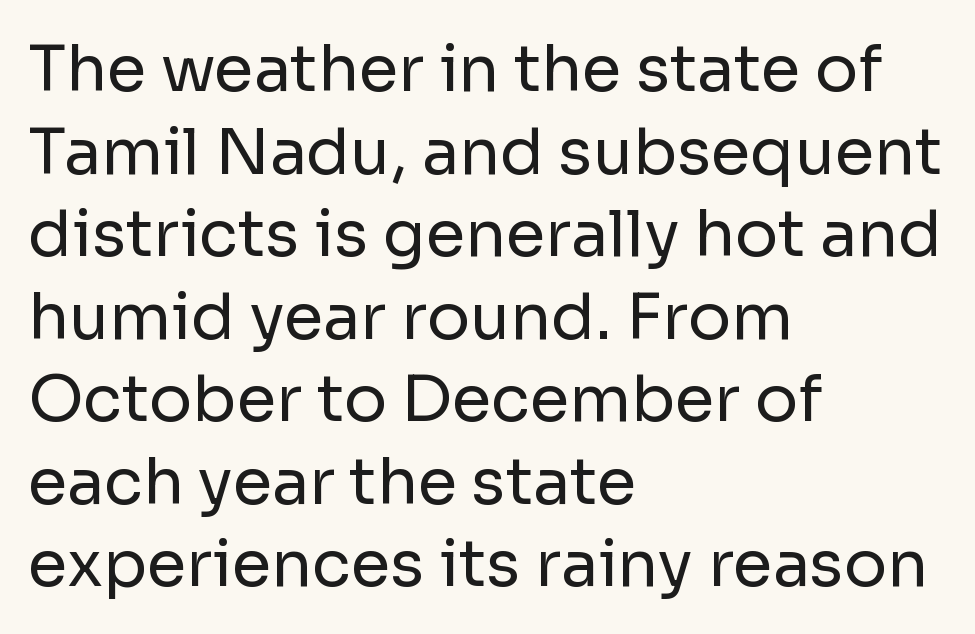
{"serif": "no", "italic": "no", "bold": "no", "weight": "regular", "width": "normal", "stroke_contrast": "low", "x_height": "medium", "monospaced": "no", "underline": "no", "align": "left", "line_spacing": "normal", "line_spacing_ratio": 1.29, "letter_spacing": "normal", "letter_spacing_em": 0.0, "glyph_px": 64}
